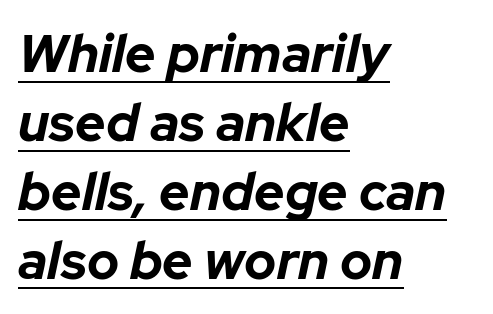
{"italic": "yes", "lean": "right", "slant_degrees": 12, "bold": "yes", "weight": "bold", "width": "normal", "stroke_contrast": "low", "x_height": "medium", "monospaced": "no", "underline": "yes", "align": "left", "line_spacing": "normal", "line_spacing_ratio": 1.3, "letter_spacing": "normal", "letter_spacing_em": 0.0, "glyph_px": 53}
